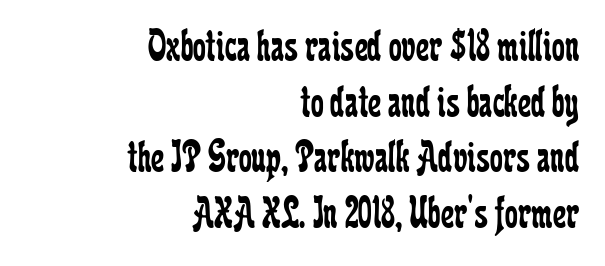
The image shows 46 px regular-weight, condensed serif type, upright; set right-aligned, line spacing 1.21x, normal letter spacing, not underlined; low stroke contrast and a medium x-height.
